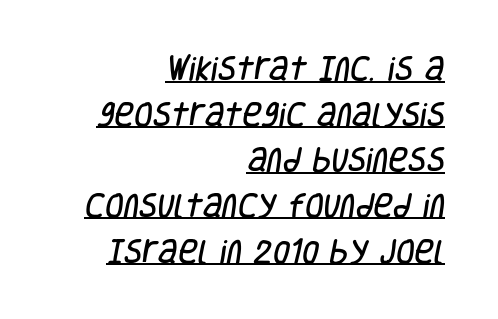
The image shows 27 px text type; set right-aligned, normal line spacing (1.69x), normal letter spacing, underlined.
